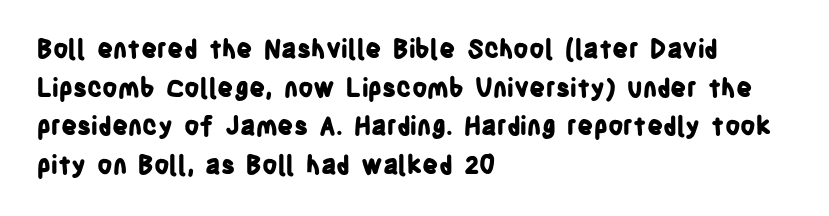
{"italic": "no", "bold": "yes", "underline": "no", "align": "left", "line_spacing": "normal", "line_spacing_ratio": 1.55, "letter_spacing": "normal", "letter_spacing_em": 0.0, "glyph_px": 25}
